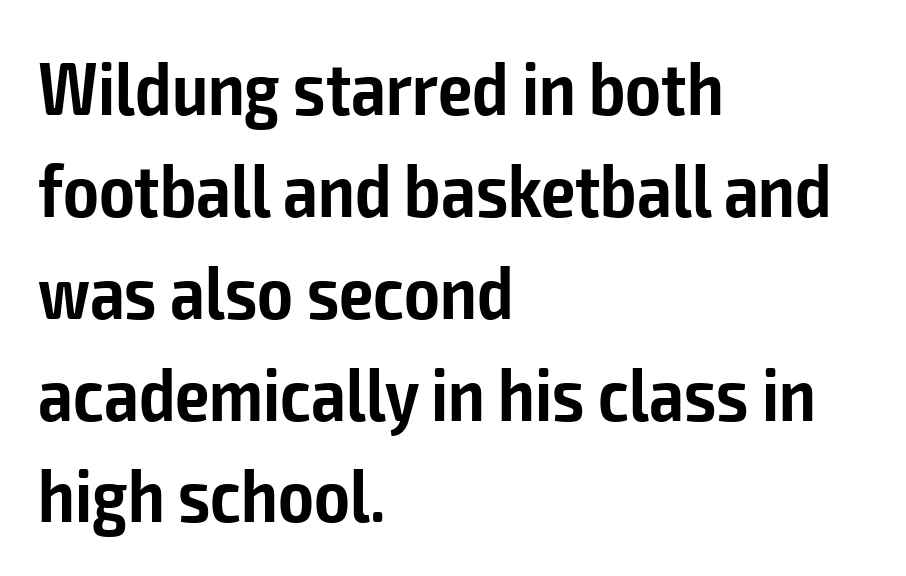
The image shows 76 px semibold, condensed sans-serif type, upright; set left-aligned, normal line spacing (1.34x), normal letter spacing, not underlined; low stroke contrast and a medium x-height.
